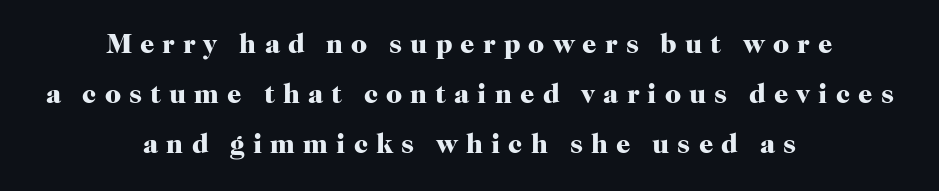
{"serif": "yes", "italic": "no", "bold": "yes", "weight": "heavy", "width": "normal", "stroke_contrast": "high", "x_height": "medium", "monospaced": "no", "underline": "no", "align": "center", "line_spacing_ratio": 1.78, "letter_spacing": "wide", "letter_spacing_em": 0.29, "glyph_px": 28}
